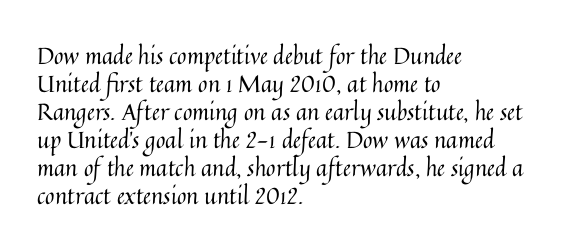
Q: Is the text bold? A: No.
Q: Is the text underlined? A: No.
Q: How is the paragraph aligned? A: Left-aligned.
Q: Is the spacing between letters normal or unusually wide? A: Normal.
